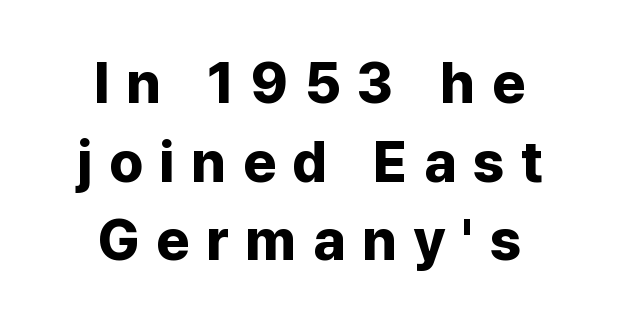
The letters carry no serifs — their stems end cleanly without finishing strokes. The string is rendered with underlining switched off. The lettering holds an erect, upright posture throughout. The rag falls on both sides of this text block equally. The letters are spread apart with noticeably loose tracking.
